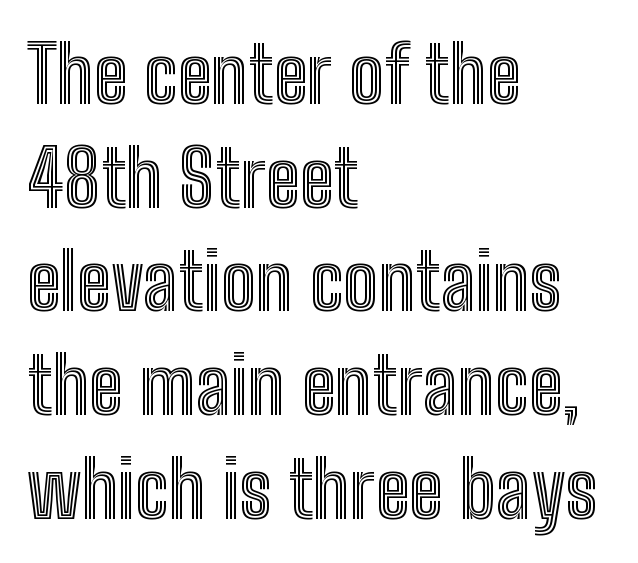
The image shows 78 px condensed type, upright; set left-aligned, normal line spacing (1.33x), normal letter spacing, not underlined; a medium x-height.
